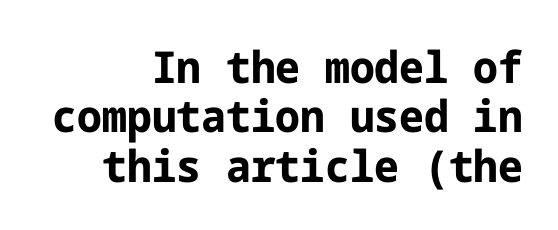
Q: Is the text bold? A: Yes.
Q: Is the text italic (slanted)? A: No, it is upright.
Q: Is the typeface a serif or a sans-serif typeface? A: Sans-serif.
Q: Is the text underlined? A: No.
Q: How is the paragraph aligned? A: Right-aligned.
Q: Is the spacing between letters normal or unusually wide? A: Normal.
Q: Is the spacing between lines tight, normal or loose? A: Tight.
Q: Width (condensed, normal, or wide)? A: Normal.
Q: Stroke contrast? A: Low.
Q: x-height? A: Medium.
